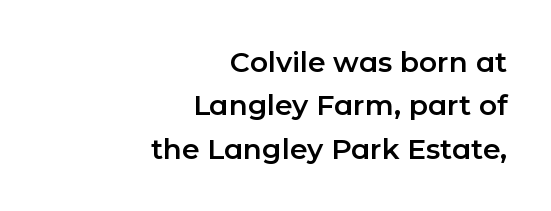
{"serif": "no", "italic": "no", "width": "normal", "stroke_contrast": "low", "x_height": "medium", "monospaced": "no", "underline": "no", "align": "right", "line_spacing": "normal", "line_spacing_ratio": 1.55, "letter_spacing": "normal", "letter_spacing_em": 0.0, "glyph_px": 28}
